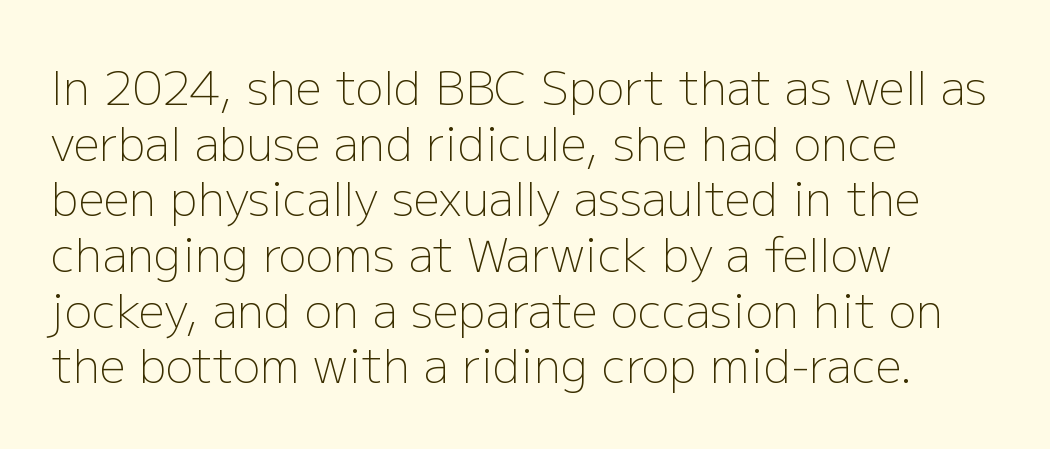
Q: Is the text bold? A: No.
Q: Is the text italic (slanted)? A: No, it is upright.
Q: Is the typeface a serif or a sans-serif typeface? A: Sans-serif.
Q: Is the text underlined? A: No.
Q: How is the paragraph aligned? A: Left-aligned.
Q: Is the spacing between letters normal or unusually wide? A: Normal.
Q: Width (condensed, normal, or wide)? A: Normal.
Q: Stroke contrast? A: Low.
Q: x-height? A: Medium.
Q: Monospaced? A: No.
